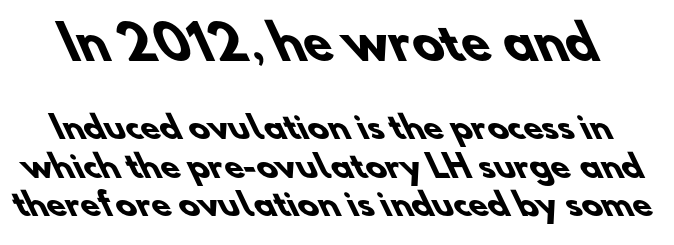
{"serif": "no", "bold": "yes", "weight": "heavy", "width": "normal", "stroke_contrast": "low", "x_height": "small", "monospaced": "no", "underline": "no", "line_spacing_ratio": 1.23, "letter_spacing": "normal", "letter_spacing_em": 0.0, "larger_block": "first", "size_ratio": 1.48, "glyph_px": 46}
